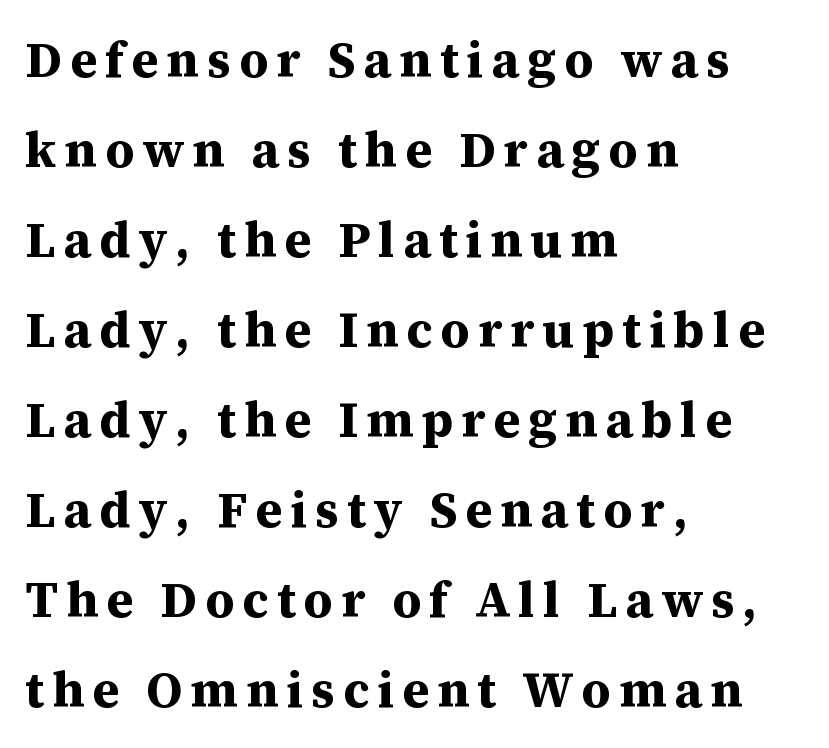
Q: Is the text bold? A: Yes.
Q: Is the text italic (slanted)? A: No, it is upright.
Q: Is the typeface a serif or a sans-serif typeface? A: Serif.
Q: Is the text underlined? A: No.
Q: How is the paragraph aligned? A: Left-aligned.
Q: Width (condensed, normal, or wide)? A: Normal.
Q: Stroke contrast? A: Medium.
Q: x-height? A: Medium.
Q: Monospaced? A: No.
